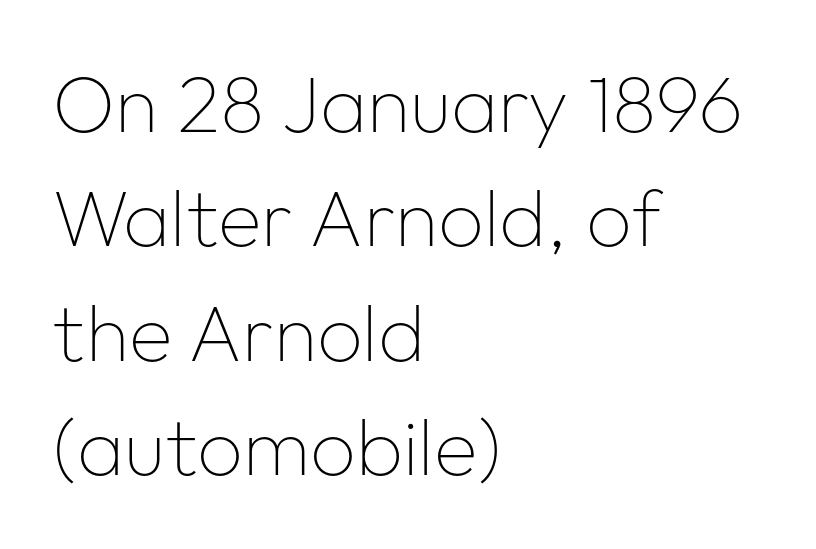
Q: Is the text bold? A: No.
Q: Is the text italic (slanted)? A: No, it is upright.
Q: Is the typeface a serif or a sans-serif typeface? A: Sans-serif.
Q: Is the text underlined? A: No.
Q: How is the paragraph aligned? A: Left-aligned.
Q: Is the spacing between letters normal or unusually wide? A: Normal.
Q: Is the spacing between lines tight, normal or loose? A: Normal.
Q: Width (condensed, normal, or wide)? A: Normal.
Q: Stroke contrast? A: Low.
Q: x-height? A: Medium.
Q: Monospaced? A: No.
